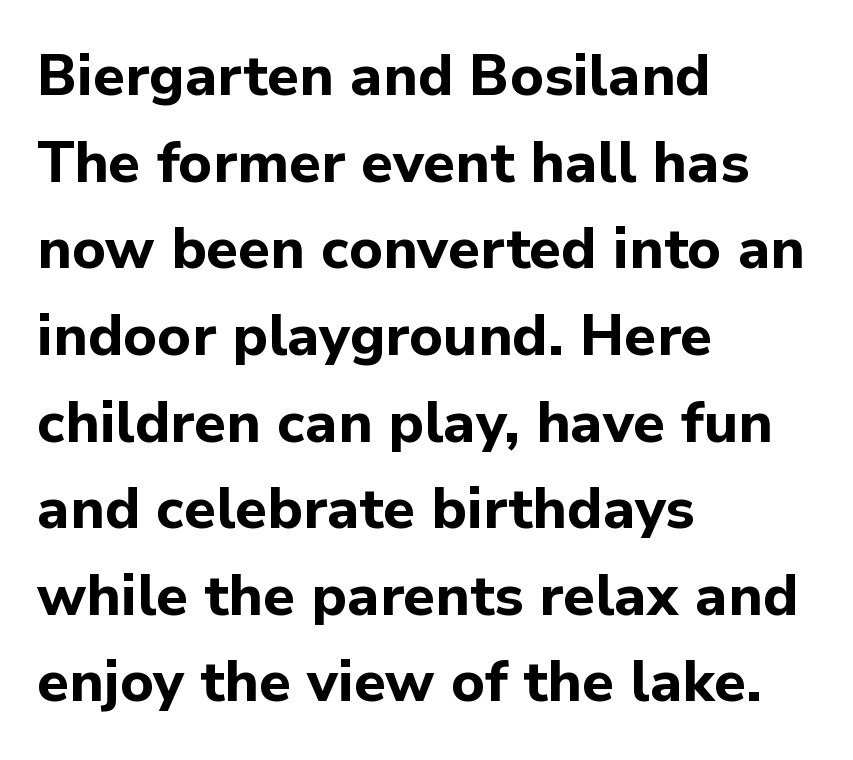
Q: Is the text bold? A: Yes.
Q: Is the text italic (slanted)? A: No, it is upright.
Q: Is the typeface a serif or a sans-serif typeface? A: Sans-serif.
Q: Is the text underlined? A: No.
Q: How is the paragraph aligned? A: Left-aligned.
Q: Is the spacing between letters normal or unusually wide? A: Normal.
Q: Is the spacing between lines tight, normal or loose? A: Normal.
Q: Width (condensed, normal, or wide)? A: Normal.
Q: Stroke contrast? A: Low.
Q: x-height? A: Medium.
Q: Monospaced? A: No.
